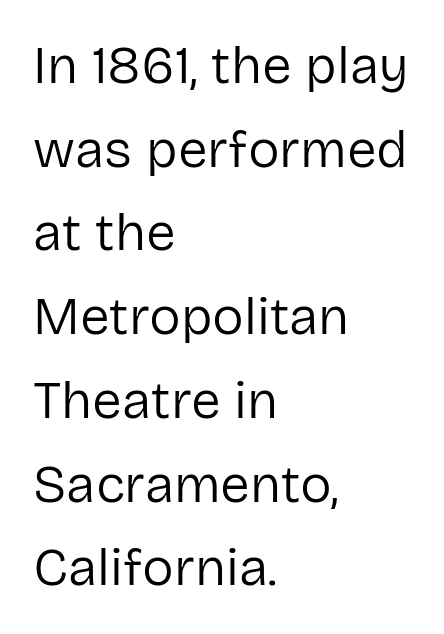
The specimen omits any rule beneath the text block's lines. The paragraph has a hard left edge and a soft right edge. Weight: in the light-to-regular range. How are the letters spaced? Ordinarily, with no added tracking. A typesetter would call this proportional, since set widths differ per character.
